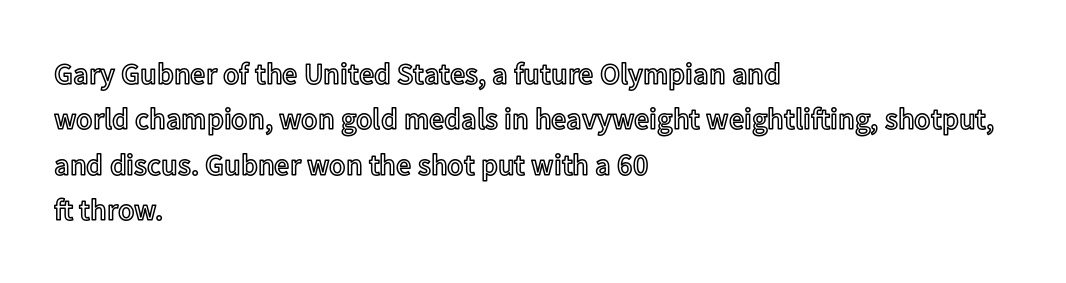
The image shows 30 px text type, upright; set left-aligned, normal line spacing (1.51x), normal letter spacing, not underlined; a medium x-height.
